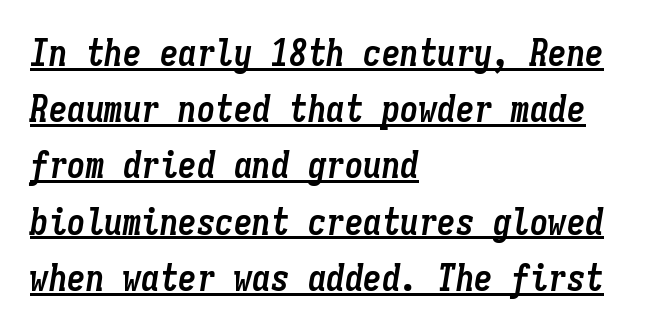
{"italic": "yes", "lean": "right", "slant_degrees": 9, "bold": "yes", "weight": "semibold", "width": "condensed", "stroke_contrast": "low", "x_height": "medium", "monospaced": "yes", "underline": "yes", "align": "left", "line_spacing": "normal", "line_spacing_ratio": 1.52, "letter_spacing": "normal", "letter_spacing_em": 0.0, "glyph_px": 37}
